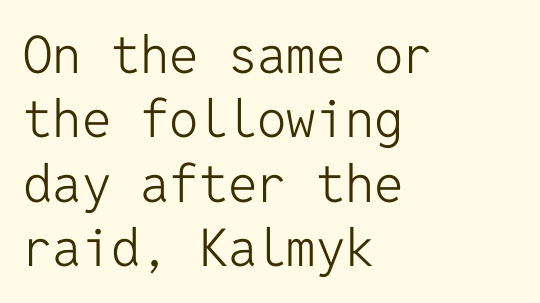
The rendering keeps characters at their native spacing. Any mark beneath the type? The region is blank. A typesetter would call this monospace, since all characters share one set width. Style check: upright. Type style note: lacks serifs. The paragraph shown leans on its left margin.
